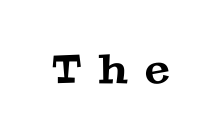
Lines of text with bare space underneath. Spacing between characters has been opened up far beyond the box default. I'd call this a serif setting — the letters wear small feet. Is this a fixed-width face? No — the glyphs have proportional, varying widths.
